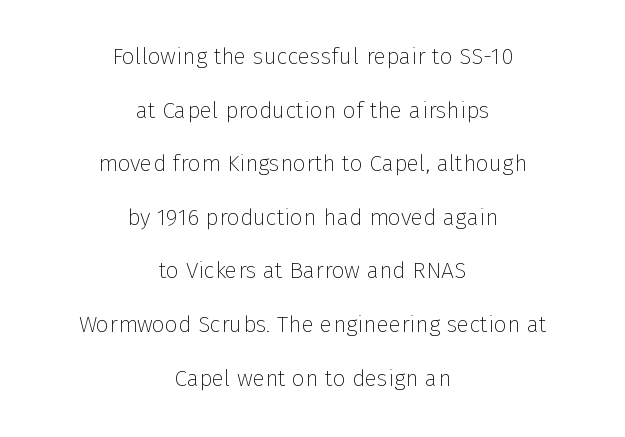
Descenders hang freely into open space. Successive baselines arrive slowly, with a big drop between each. Does the lettering tilt? It doesn't — this is upright. Leftover space on each line is divided equally before and after the words. This is not heavy type; no bold has been used.
